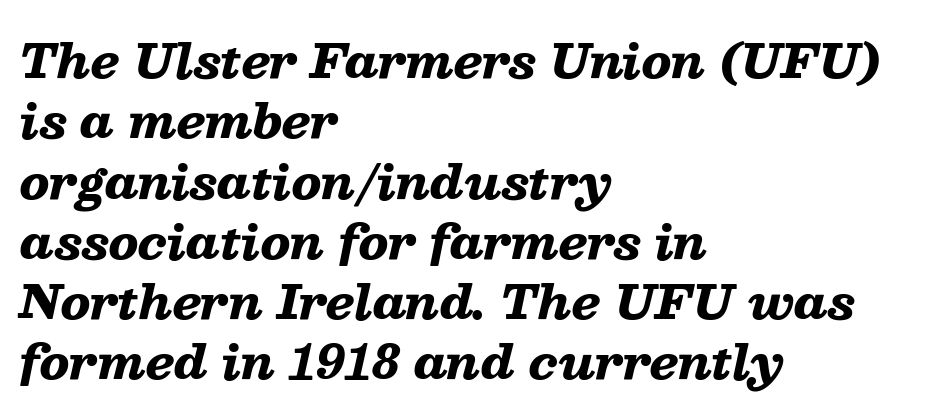
Clear beneath every line of the passage. Vertical spacing — default. Horizontal alignment here is leftward, the default for most running prose. This rendering leaves character spacing at its baseline value.
